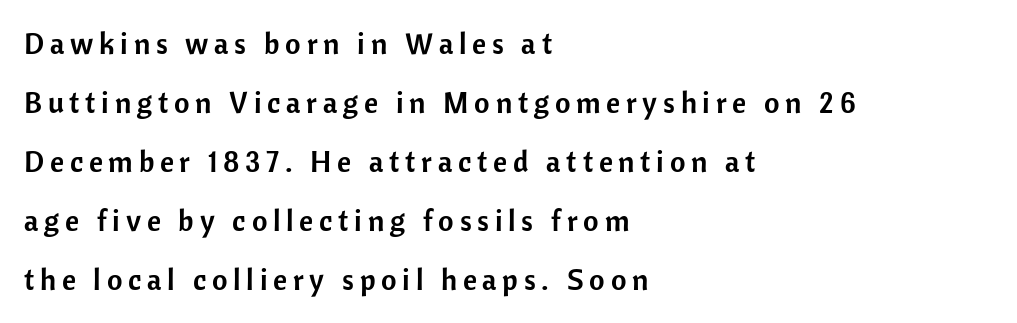
Each new line begins a long way beneath the previous one. This is roman type, the default non-slanted kind. Serifs: no, the terminals of the letterforms are clean. Rule under the text: the space is simply empty. Do the characters align in a grid? No, the font is proportional. These lines are set flush left with a ragged right edge.
